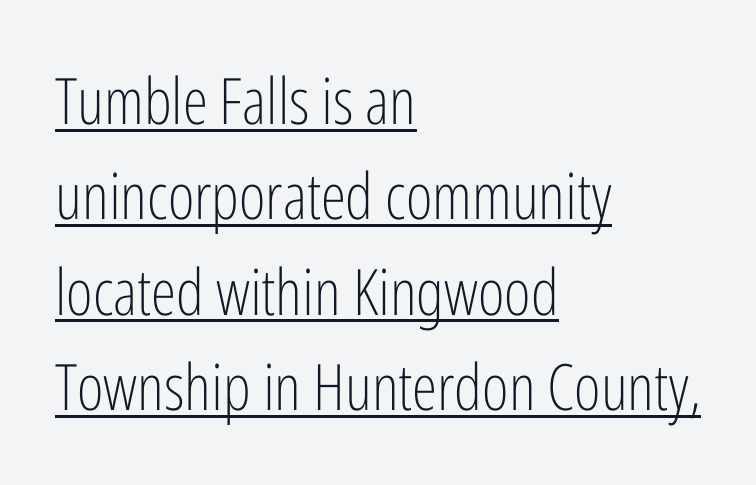
The image shows 64 px light, condensed sans-serif type, upright; set left-aligned, normal line spacing (1.49x), normal letter spacing, underlined; low stroke contrast and a medium x-height.
